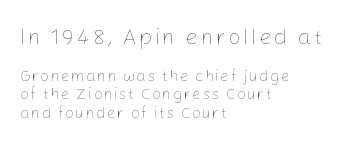
Q: Is the text bold? A: No.
Q: Is the text italic (slanted)? A: No, it is upright.
Q: Is the text underlined? A: No.
Q: How is the paragraph aligned? A: Left-aligned.
Q: Which block of text is set in a larger size, the first (top) or the second (bottom)? A: The first (top) one.
